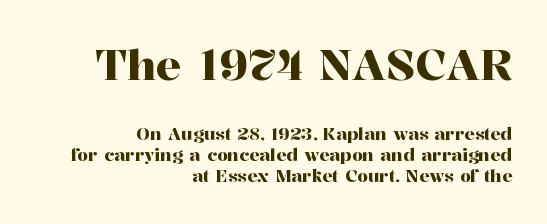
The image shows 43 px serif type, upright; set right-aligned, line spacing 1.23x, normal letter spacing, not underlined; the first (top) block is 2.53x larger; high stroke contrast and a medium x-height.
